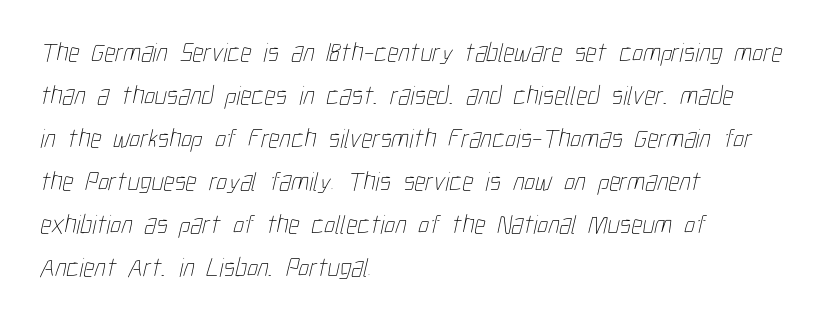
The strokes carry an ordinary text weight at most. Lines of text with bare space underneath. Summary of vertical rhythm: regular, with standard interline spacing. The setting favours the left margin, as ordinary paragraphs usually do. The gaps between neighbouring characters are ordinary and unremarkable.
